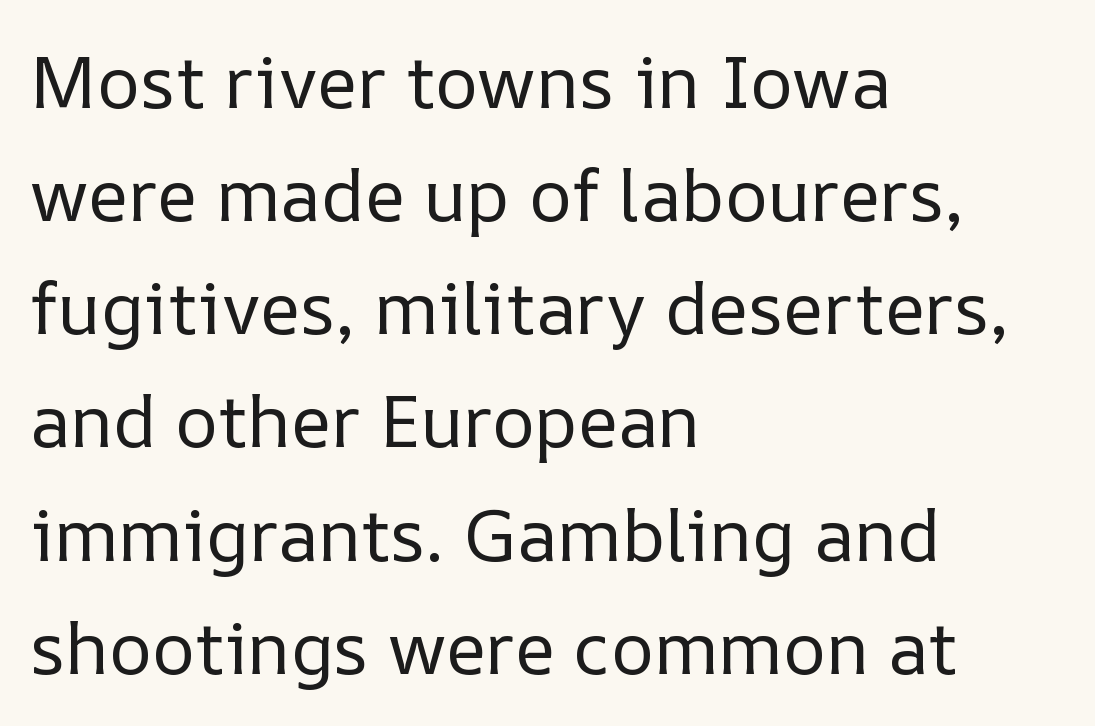
Quick note: underline off. Stem width sits at or under what a default text font uses. Italic: no, the glyphs are upright roman. All the whitespace from short lines collects on the right. Notice how descenders clear the ascenders below comfortably — that's standard leading. Spacing between characters is what you'd get straight out of the box.
